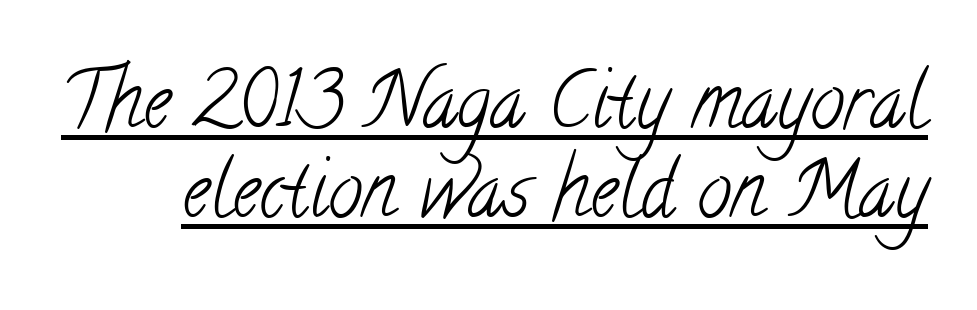
The image shows 77 px light, condensed serif type; set tight line spacing (1.15x), normal letter spacing, underlined; low stroke contrast and a small x-height.
